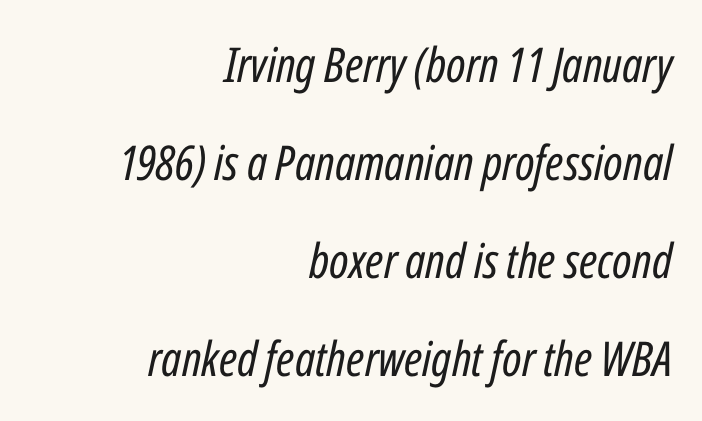
Q: Is the text bold? A: No.
Q: Is the text italic (slanted)? A: Yes, it leans right by about 12 degrees.
Q: Is the text underlined? A: No.
Q: How is the paragraph aligned? A: Right-aligned.
Q: Is the spacing between letters normal or unusually wide? A: Normal.
Q: Is the spacing between lines tight, normal or loose? A: Loose.
Q: Width (condensed, normal, or wide)? A: Condensed.
Q: Stroke contrast? A: Low.
Q: x-height? A: Medium.
Q: Monospaced? A: No.
